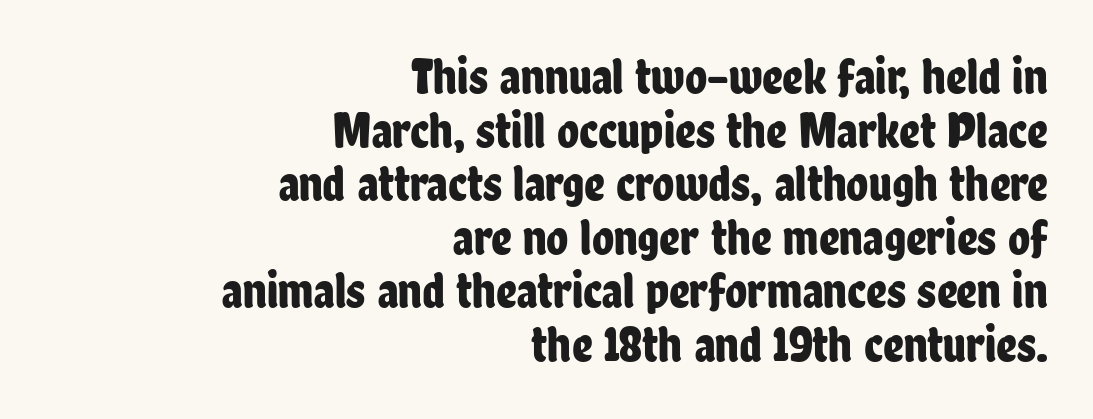
The image shows 51 px condensed sans-serif type, upright; set right-aligned, tight line spacing (1.05x), normal letter spacing, not underlined; low stroke contrast and a medium x-height.
